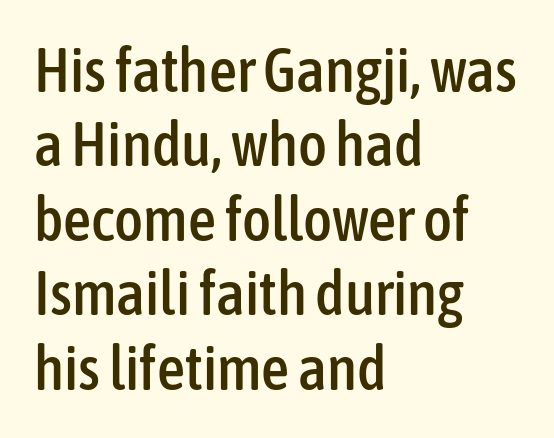
{"serif": "no", "italic": "no", "width": "condensed", "stroke_contrast": "low", "x_height": "medium", "monospaced": "no", "underline": "no", "align": "left", "line_spacing_ratio": 1.2, "letter_spacing": "normal", "letter_spacing_em": 0.0, "glyph_px": 62}
